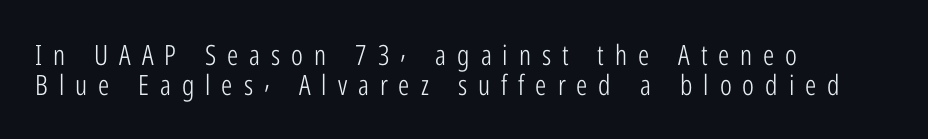
{"serif": "no", "italic": "no", "bold": "no", "weight": "light", "width": "condensed", "stroke_contrast": "low", "x_height": "medium", "monospaced": "no", "underline": "no", "align": "left", "line_spacing": "tight", "line_spacing_ratio": 1.06, "letter_spacing": "wide", "letter_spacing_em": 0.39, "glyph_px": 28}
